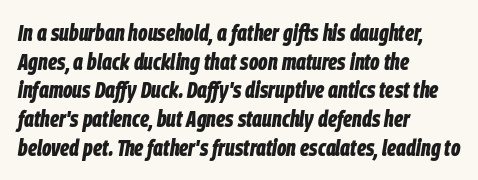
The image shows 23 px bold type, italic (leaning right); set left-aligned, normal line spacing (1.25x), normal letter spacing, not underlined.
